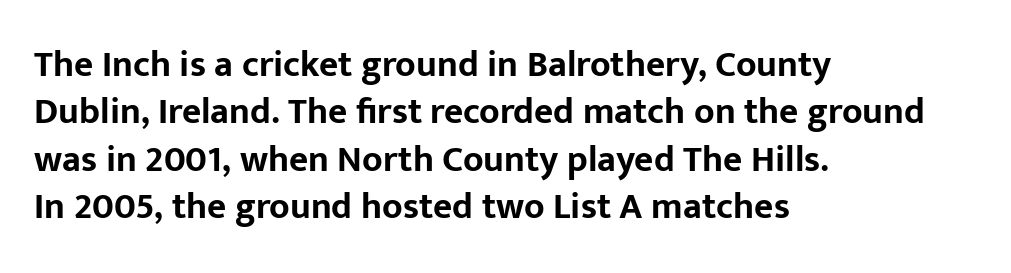
Here the glyphs are tracked normally, forming tight word shapes. The text was rendered using a sans face with plain stroke endings. Weight check: bold — yes, fully. Vertically, the passage feels balanced, rows spaced as you'd expect. Beneath every word, the page is bare.
